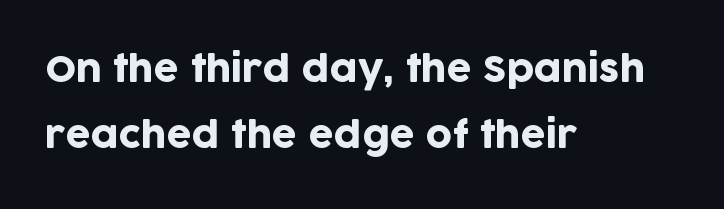
Q: Is the text italic (slanted)? A: No, it is upright.
Q: Is the typeface a serif or a sans-serif typeface? A: Sans-serif.
Q: Is the text underlined? A: No.
Q: How is the paragraph aligned? A: Left-aligned.
Q: Is the spacing between letters normal or unusually wide? A: Normal.
Q: Width (condensed, normal, or wide)? A: Normal.
Q: Stroke contrast? A: Low.
Q: x-height? A: Large.
Q: Monospaced? A: No.
